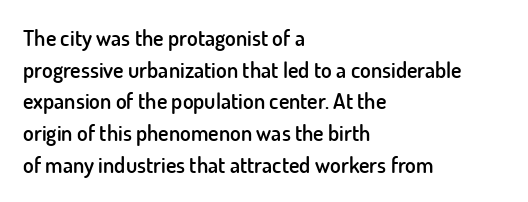
The image shows 22 px text type, upright; set left-aligned, normal line spacing (1.44x), normal letter spacing, not underlined.
